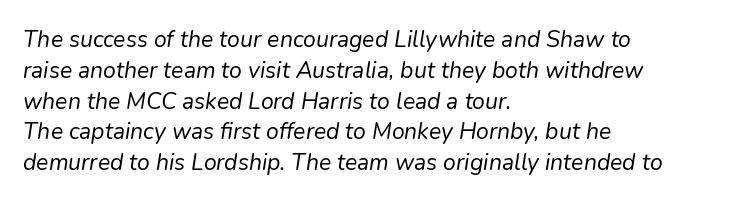
Visually the block forms a straight wall on the left and a jagged coastline on the right. The font's italic variant was chosen for this text. How would I describe the line gaps? Plain and ordinary. Each word holds together tightly as a unit, with standard inter-letter gaps. Think standard paragraph weight, or any step lighter than that. Underlining? Definitely not there.
